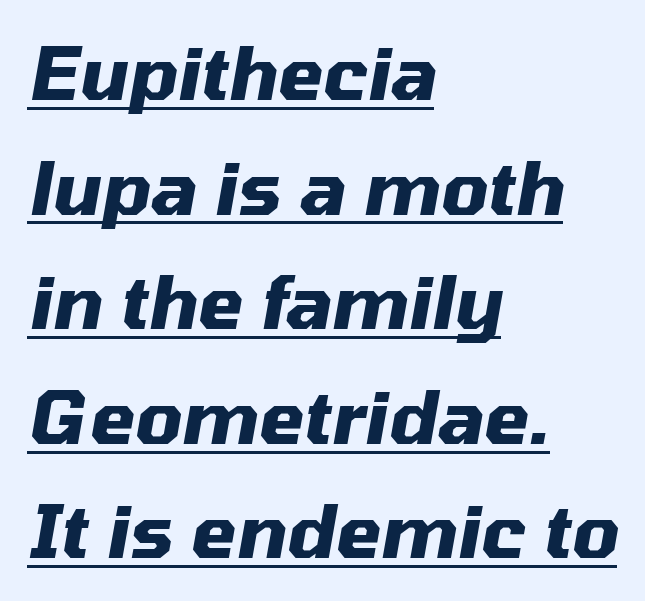
{"italic": "yes", "lean": "right", "slant_degrees": 10, "bold": "yes", "weight": "heavy", "width": "normal", "stroke_contrast": "medium", "x_height": "medium", "monospaced": "no", "underline": "yes", "align": "left", "line_spacing": "normal", "line_spacing_ratio": 1.57, "letter_spacing": "normal", "letter_spacing_em": 0.0, "glyph_px": 73}
